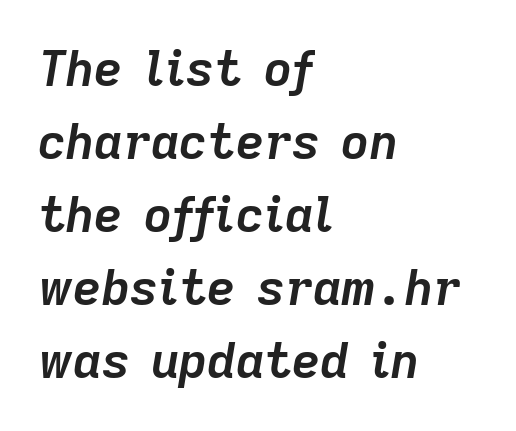
Observe the lean: these are italic letterforms. On the weight axis this lands at bold, roughly 700. The rendering keeps characters at their native spacing. Whoever set this chose a conventional vertical rhythm. This rendering features lettering with no underline. Line beginnings align vertically; line endings do not.
